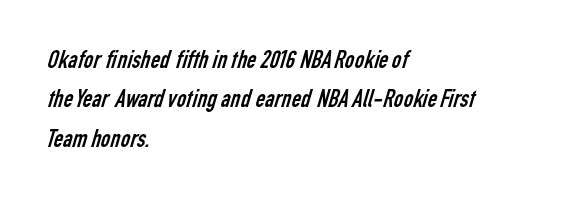
{"bold": "no", "underline": "no", "align": "left", "line_spacing": "normal", "line_spacing_ratio": 1.51, "letter_spacing": "normal", "letter_spacing_em": 0.0, "glyph_px": 26}
